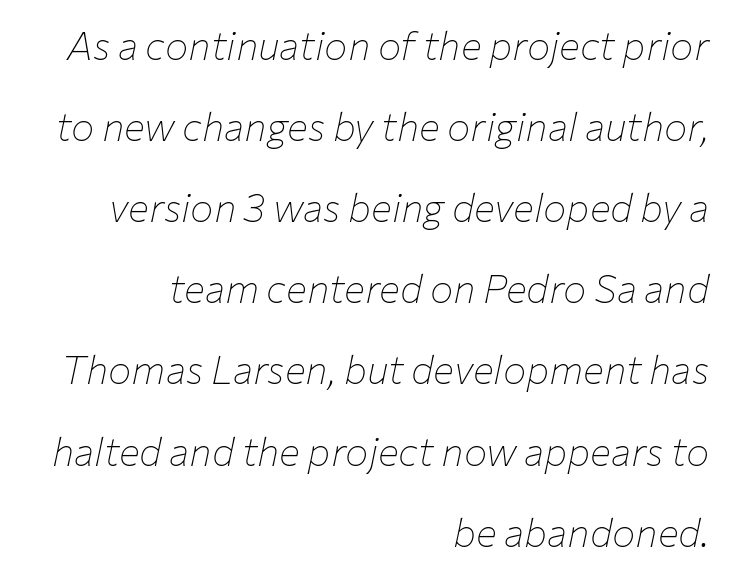
Q: Is the text bold? A: No.
Q: Is the text italic (slanted)? A: Yes, it leans right by about 12 degrees.
Q: Is the text underlined? A: No.
Q: How is the paragraph aligned? A: Right-aligned.
Q: Is the spacing between letters normal or unusually wide? A: Normal.
Q: Is the spacing between lines tight, normal or loose? A: Loose.
Q: Width (condensed, normal, or wide)? A: Normal.
Q: Stroke contrast? A: Low.
Q: x-height? A: Medium.
Q: Monospaced? A: No.
